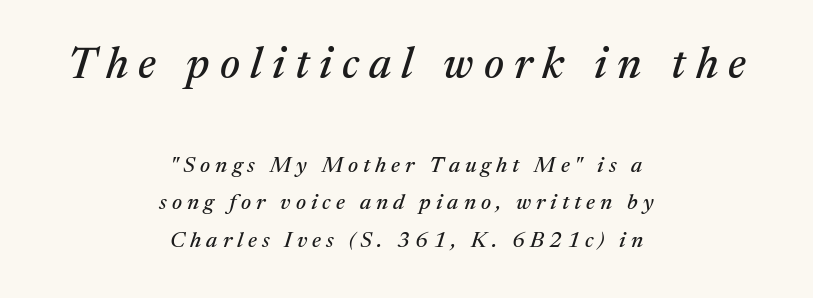
{"serif": "yes", "italic": "yes", "lean": "right", "slant_degrees": 17, "width": "normal", "stroke_contrast": "medium", "x_height": "medium", "monospaced": "no", "underline": "no", "align": "center", "line_spacing": "normal", "line_spacing_ratio": 1.7, "letter_spacing": "wide", "letter_spacing_em": 0.23, "larger_block": "first", "size_ratio": 2.0, "glyph_px": 44}
